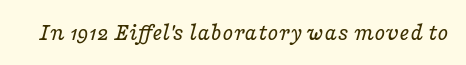
The image shows 25 px text type, italic (leaning right); set normal letter spacing, not underlined.
